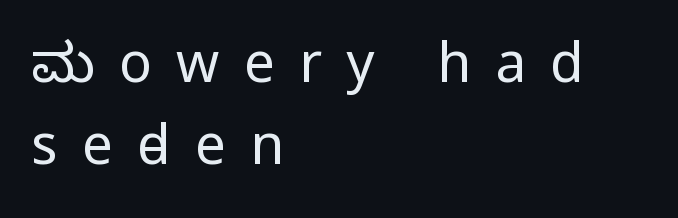
Q: Is the text bold? A: No.
Q: Is the text italic (slanted)? A: No, it is upright.
Q: Is the typeface a serif or a sans-serif typeface? A: Sans-serif.
Q: Is the text underlined? A: No.
Q: How is the paragraph aligned? A: Left-aligned.
Q: Is the spacing between letters normal or unusually wide? A: Unusually wide.
Q: Is the spacing between lines tight, normal or loose? A: Normal.
Q: Width (condensed, normal, or wide)? A: Condensed.
Q: Stroke contrast? A: Low.
